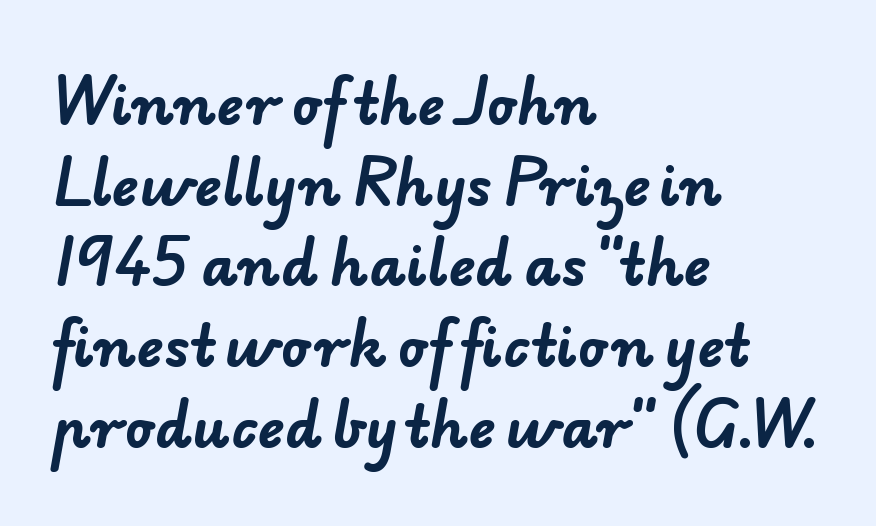
As a designer I'd log this as weight 700, bold. Does the type have serifs? No, each stem ends abruptly. A bare baseline throughout the passage. The compositor pushed each line to the left boundary. Leading matches the norm, producing a regular column.
